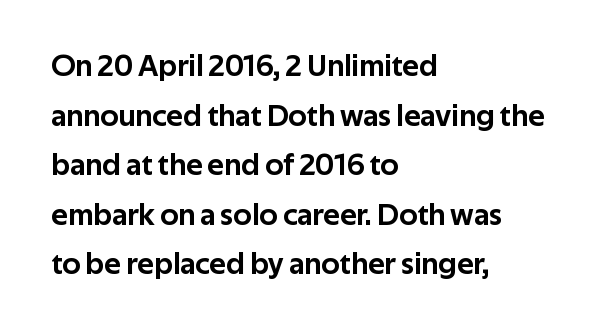
Evenly set lines give the paragraph a standard silhouette. The passage shown has conventional tracking throughout. This is sans-serif lettering, the kind often seen on screens and signage. Letters rest on an invisible, unmarked baseline. Note the varied advance widths — an 'i' is clearly narrower than an 'm'. Is there any slant? The stems are plumb.
